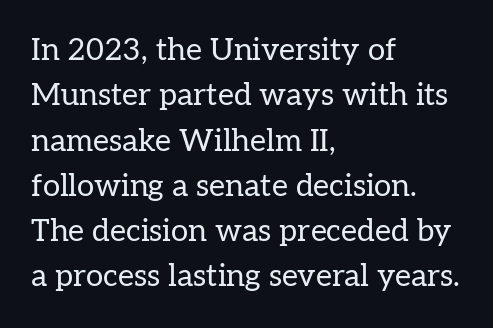
The image shows 31 px regular-weight serif type, upright; set left-aligned, normal line spacing (1.46x), normal letter spacing, not underlined; low stroke contrast and a medium x-height.
